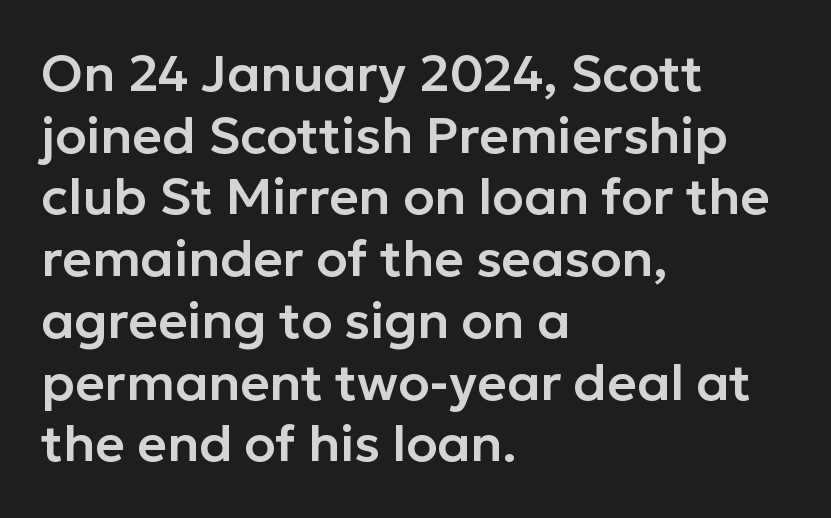
Q: Is the text italic (slanted)? A: No, it is upright.
Q: Is the typeface a serif or a sans-serif typeface? A: Sans-serif.
Q: Is the text underlined? A: No.
Q: How is the paragraph aligned? A: Left-aligned.
Q: Is the spacing between letters normal or unusually wide? A: Normal.
Q: Width (condensed, normal, or wide)? A: Normal.
Q: Stroke contrast? A: Low.
Q: x-height? A: Medium.
Q: Monospaced? A: No.
